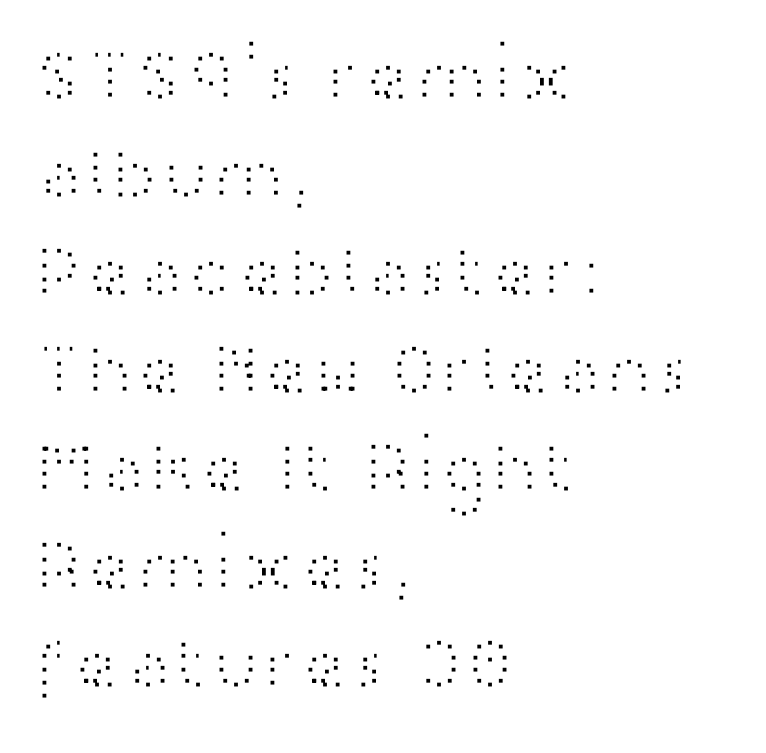
The passage shown is not bold in any degree. Spacing between characters is what you'd get straight out of the box. The lines sit at an ordinary, default distance from one another. Here the designer chose a conventional face with non-uniform glyph widths. This sample uses a sans-serif face.
